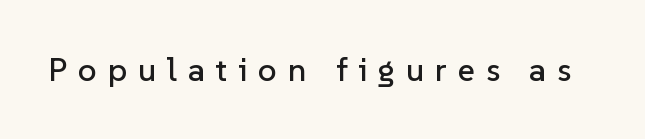
{"serif": "no", "italic": "no", "width": "normal", "stroke_contrast": "low", "x_height": "medium", "monospaced": "no", "underline": "no", "letter_spacing": "wide", "letter_spacing_em": 0.33, "glyph_px": 33}
